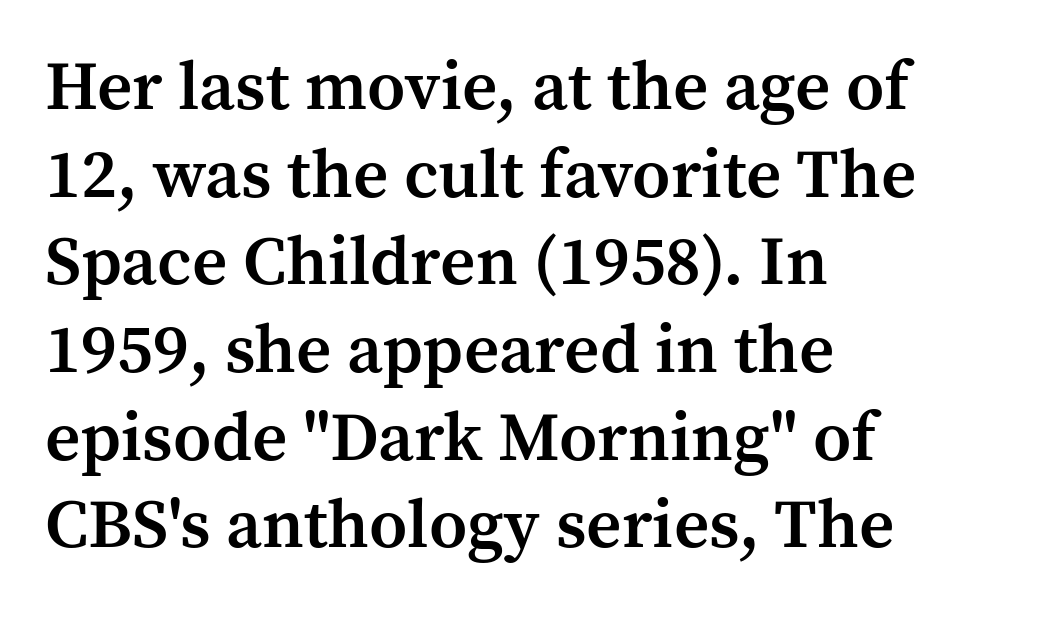
{"serif": "yes", "italic": "no", "bold": "semi", "weight": "semibold", "width": "normal", "stroke_contrast": "medium", "x_height": "medium", "monospaced": "no", "underline": "no", "align": "left", "line_spacing": "normal", "line_spacing_ratio": 1.27, "letter_spacing": "normal", "letter_spacing_em": 0.0, "glyph_px": 69}
